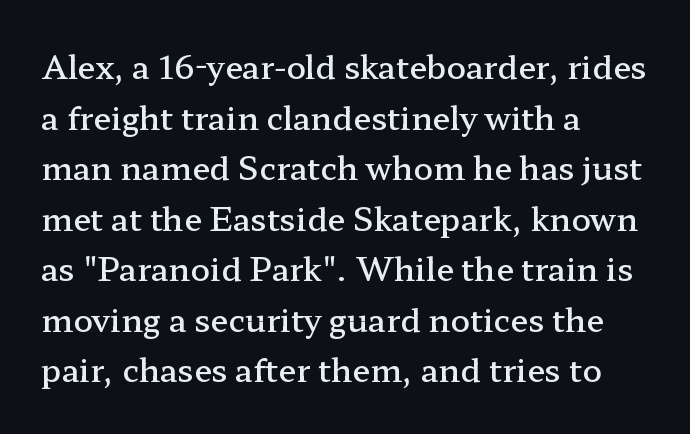
This rendering leaves character spacing at its baseline value. Firm but not heavy-handed strokes: this text is semibold. Each new line begins a customary step beneath the previous one. Posture: upright roman. Horizontally, the lines are justified to the leading edge only.
